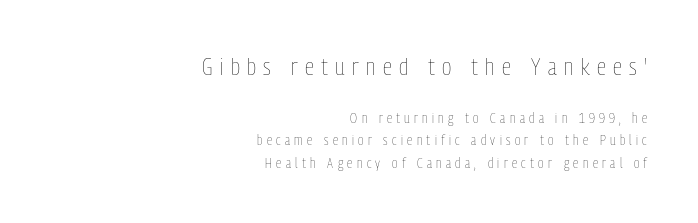
The rag falls on the left side of this text block. Anything drawn beneath the words? Only blank space. Nope, not italic — everything's standing straight. Which chunk is bigger? The first one — the top block dwarfs the bottom.
